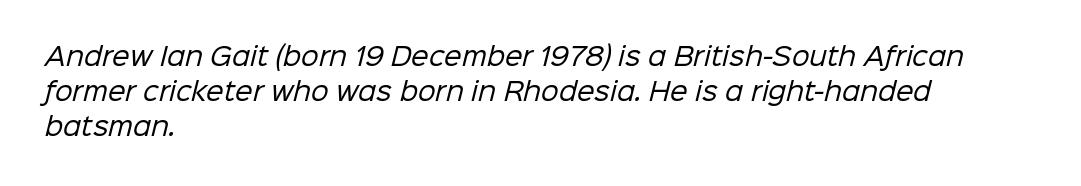
Q: Is the text bold? A: No.
Q: Is the text underlined? A: No.
Q: How is the paragraph aligned? A: Left-aligned.
Q: Is the spacing between letters normal or unusually wide? A: Normal.
Q: Is the spacing between lines tight, normal or loose? A: Normal.
